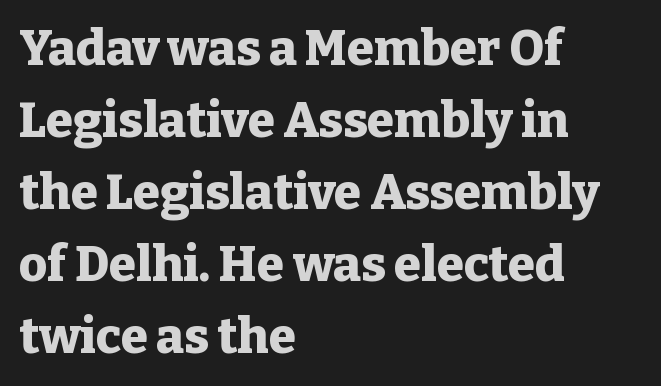
The line-height multiplier appears to be the usual default. Examine the stroke ends and you'll spot serifs. How heavy is the stroke? Heavy — this is a bold. The paragraph has a hard left edge and a soft right edge. No word sits above an underline. You can tell it's not italic because the verticals are truly vertical.
